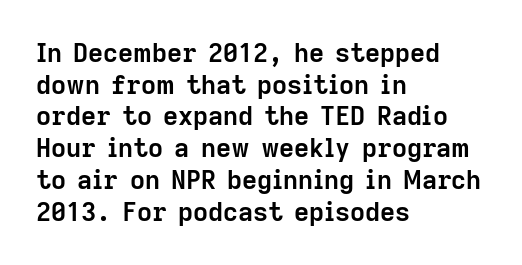
{"italic": "no", "bold": "yes", "underline": "no", "align": "left", "line_spacing_ratio": 1.22, "letter_spacing": "normal", "letter_spacing_em": 0.0, "glyph_px": 26}
